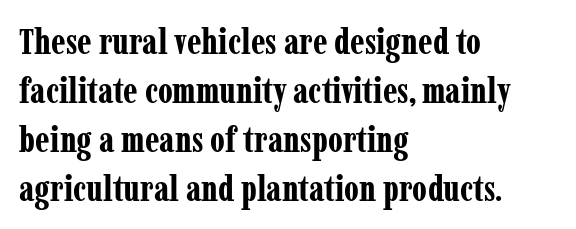
The image shows 36 px bold, condensed serif type, upright; set left-aligned, normal line spacing (1.36x), normal letter spacing, not underlined; low stroke contrast and a medium x-height.
